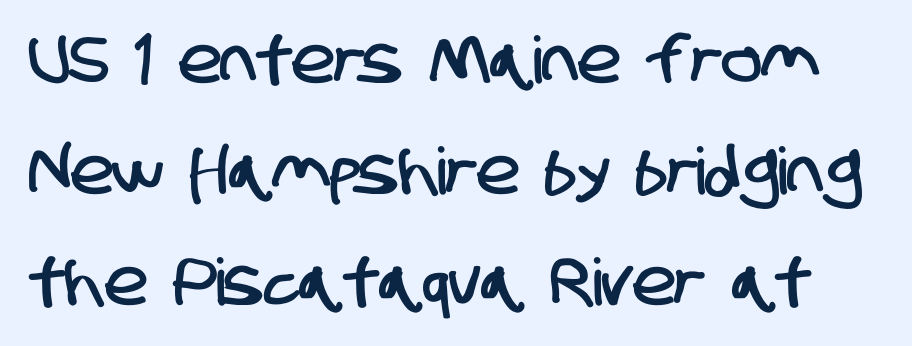
A typesetter would call this zero additional tracking. Here the designer chose a conventional face with non-uniform glyph widths. You can tell from the bare stems that sans-serif type was used. Bare-footed words on every line.
